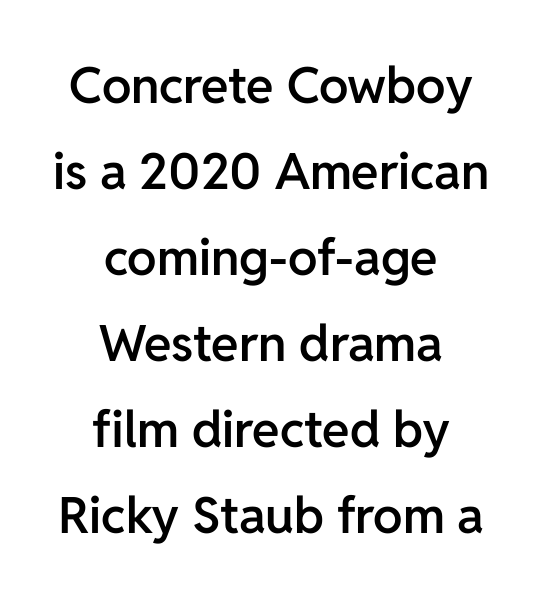
Q: Is the text bold? A: Semi-bold.
Q: Is the text italic (slanted)? A: No, it is upright.
Q: Is the typeface a serif or a sans-serif typeface? A: Sans-serif.
Q: Is the text underlined? A: No.
Q: How is the paragraph aligned? A: Centered.
Q: Is the spacing between letters normal or unusually wide? A: Normal.
Q: Width (condensed, normal, or wide)? A: Normal.
Q: Stroke contrast? A: Low.
Q: x-height? A: Medium.
Q: Monospaced? A: No.
